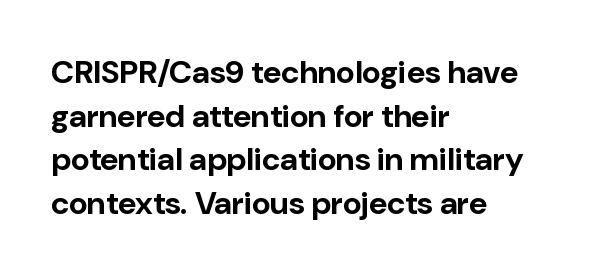
The image shows 32 px bold sans-serif type, upright; set left-aligned, normal line spacing (1.36x), normal letter spacing, not underlined; low stroke contrast and a medium x-height.
